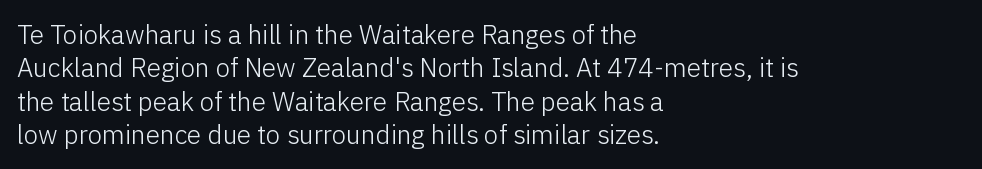
{"italic": "no", "bold": "no", "underline": "no", "align": "left", "line_spacing": "normal", "line_spacing_ratio": 1.28, "letter_spacing": "normal", "letter_spacing_em": 0.0, "glyph_px": 26}
